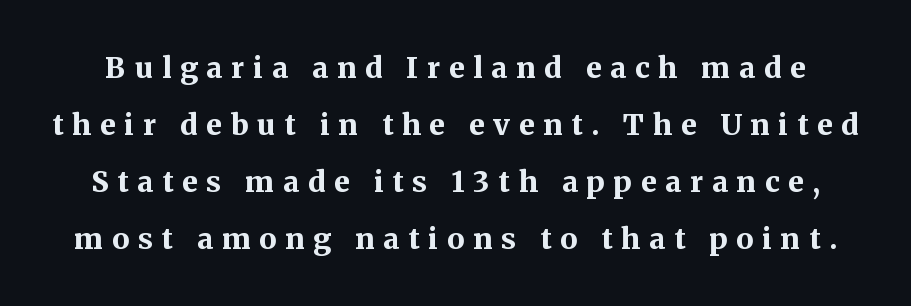
Q: Is the text bold? A: Yes.
Q: Is the text italic (slanted)? A: No, it is upright.
Q: Is the typeface a serif or a sans-serif typeface? A: Serif.
Q: Is the text underlined? A: No.
Q: Is the spacing between letters normal or unusually wide? A: Unusually wide.
Q: Is the spacing between lines tight, normal or loose? A: Loose.
Q: Width (condensed, normal, or wide)? A: Normal.
Q: Stroke contrast? A: Medium.
Q: x-height? A: Medium.
Q: Monospaced? A: No.
